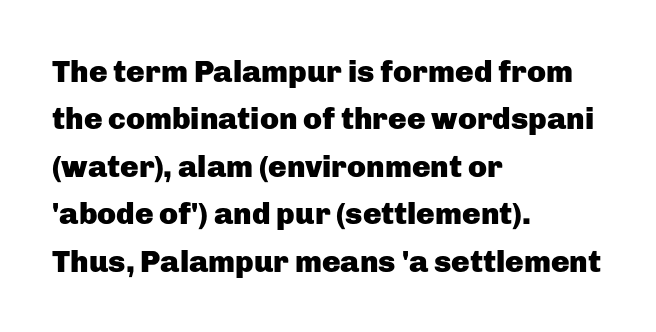
Notice how thick the strokes are: this is what a full bold looks like. How are the letters spaced? Ordinarily, with no added tracking. A roman cut, with each character standing at attention. Reading down the column, the eye jumps a familiar distance to each next line.
